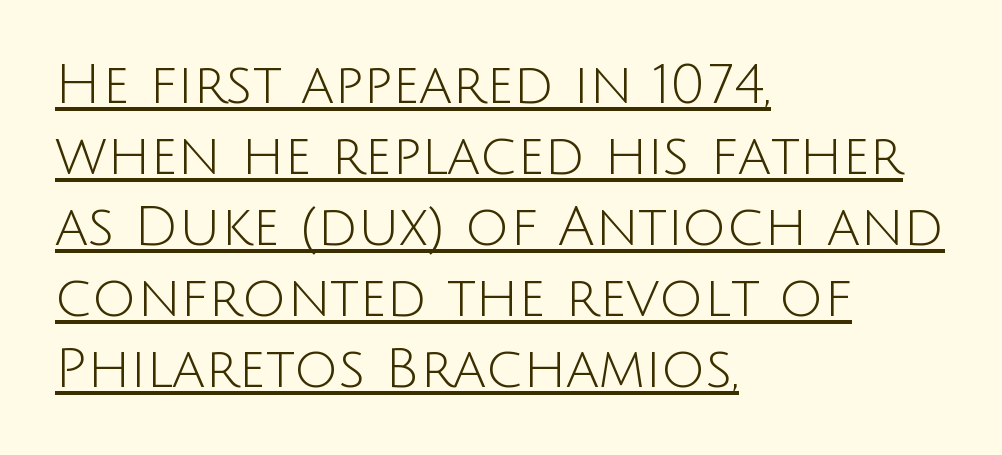
If you drew a line through each stem, it would be perfectly vertical. Leftover space on each line is placed entirely after the last word. Examine the stroke ends and you'll find no serifs. Words appear dense and cohesive because spacing is normal. Think of a printed novel: that variable character pitch is what you see here. Check the space under the baseline: a stroke is drawn there.
